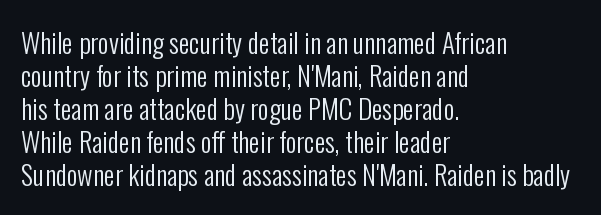
{"italic": "no", "bold": "no", "underline": "no", "align": "left", "line_spacing_ratio": 1.22, "letter_spacing": "normal", "letter_spacing_em": 0.0, "glyph_px": 27}
